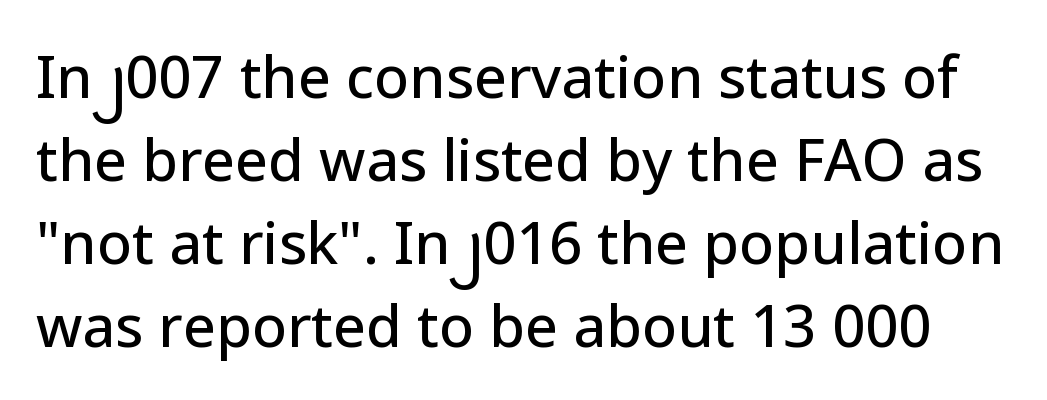
{"serif": "no", "italic": "no", "width": "normal", "stroke_contrast": "low", "x_height": "medium", "monospaced": "no", "underline": "no", "line_spacing": "normal", "line_spacing_ratio": 1.43, "letter_spacing": "normal", "letter_spacing_em": 0.0, "glyph_px": 58}
